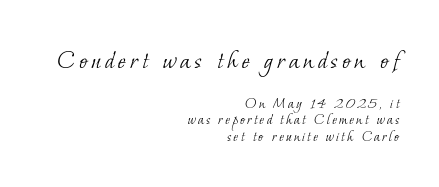
The image shows 28 px light serif type; set right-aligned, tight line spacing (1.04x), not underlined; the first (top) block is 1.75x larger; low stroke contrast and a small x-height.
